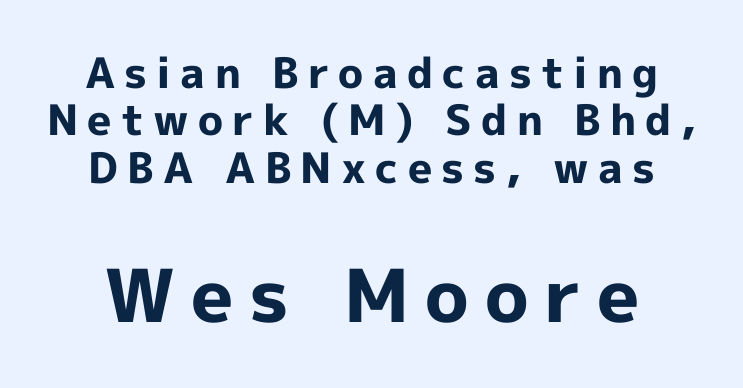
Q: Is the text bold? A: Yes.
Q: Is the text italic (slanted)? A: No, it is upright.
Q: Is the typeface a serif or a sans-serif typeface? A: Sans-serif.
Q: Is the text underlined? A: No.
Q: Is the spacing between letters normal or unusually wide? A: Unusually wide.
Q: Is the spacing between lines tight, normal or loose? A: Tight.
Q: Which block of text is set in a larger size, the first (top) or the second (bottom)? A: The second (bottom) one.
Q: Width (condensed, normal, or wide)? A: Normal.
Q: x-height? A: Medium.
Q: Monospaced? A: No.
